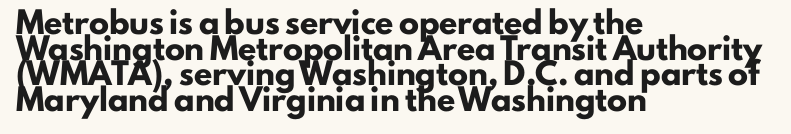
The letters stand straight up with perfectly vertical stems. The space directly below the letters is spotless. Letter spacing: default. Bold? Absolutely — the strokes are thick and heavy. The leading is moderate, giving the passage an even texture. The lines in this sample share a left origin and differ only in where they stop.
